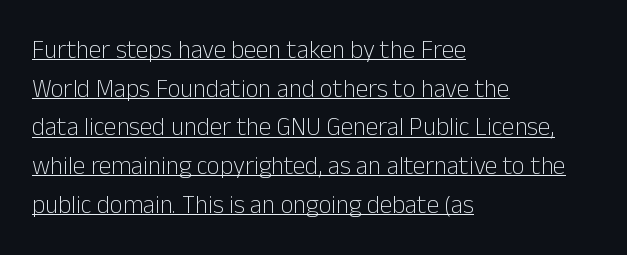
The image shows 25 px text type, upright; set left-aligned, normal line spacing (1.55x), normal letter spacing, underlined.
